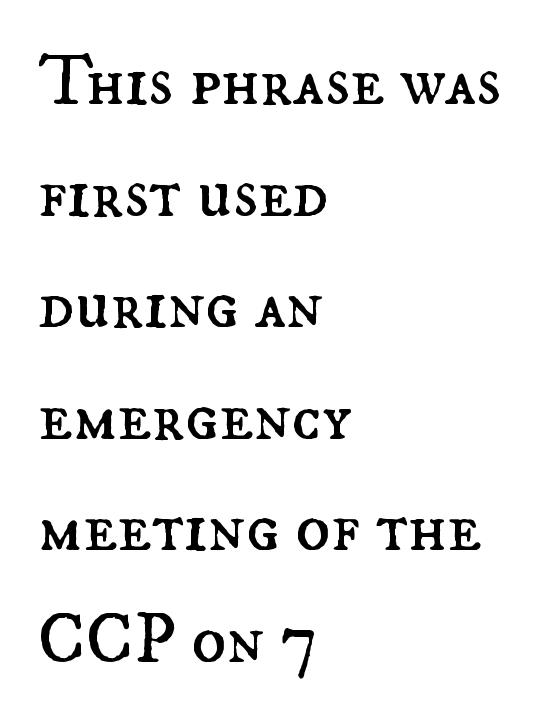
The line texture is even and compact thanks to regular tracking. The rendering anchors every line to the left-hand side. Summary of vertical rhythm: regular, with standard interline spacing. The space beneath each line is pristine and unruled. These lines were composed using upright roman letters. A typesetter would call this proportional, since set widths differ per character.
